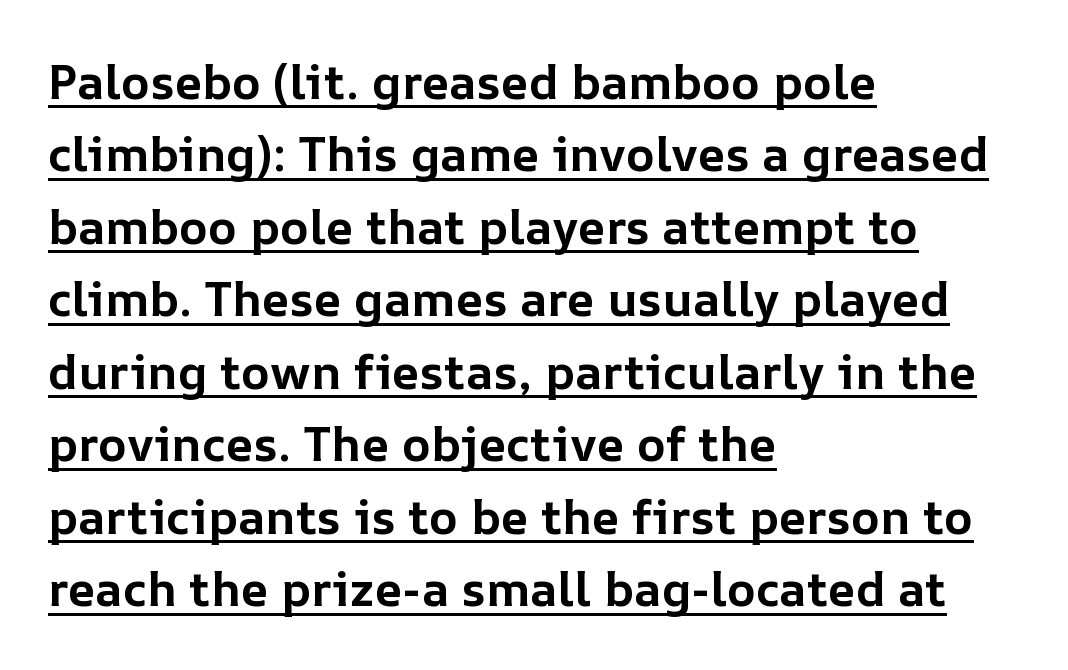
{"italic": "no", "bold": "yes", "weight": "bold", "width": "normal", "stroke_contrast": "low", "x_height": "medium", "monospaced": "no", "underline": "yes", "align": "left", "line_spacing": "normal", "line_spacing_ratio": 1.51, "letter_spacing": "normal", "letter_spacing_em": 0.0, "glyph_px": 48}
